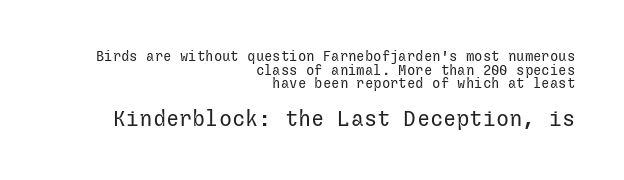
{"italic": "no", "bold": "no", "underline": "no", "align": "right", "line_spacing": "tight", "line_spacing_ratio": 0.98, "letter_spacing": "normal", "letter_spacing_em": 0.0, "larger_block": "second", "size_ratio": 1.57, "glyph_px": 22}
